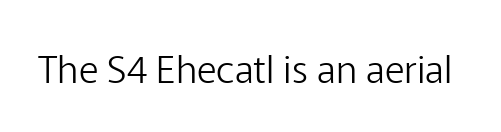
Q: Is the text bold? A: No.
Q: Is the text italic (slanted)? A: No, it is upright.
Q: Is the typeface a serif or a sans-serif typeface? A: Sans-serif.
Q: Is the text underlined? A: No.
Q: Is the spacing between letters normal or unusually wide? A: Normal.
Q: Width (condensed, normal, or wide)? A: Normal.
Q: Stroke contrast? A: Low.
Q: x-height? A: Medium.
Q: Monospaced? A: No.
